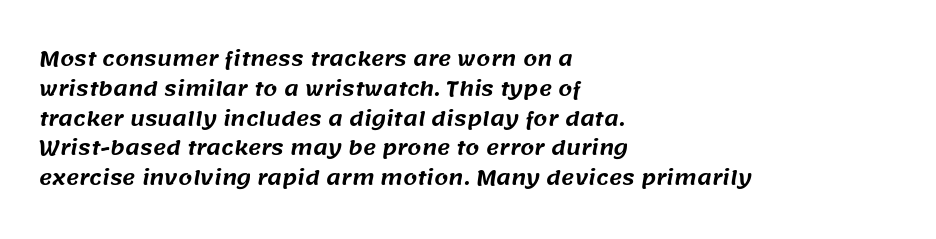
Q: Is the text underlined? A: No.
Q: How is the paragraph aligned? A: Left-aligned.
Q: Is the spacing between letters normal or unusually wide? A: Normal.
Q: Is the spacing between lines tight, normal or loose? A: Normal.
